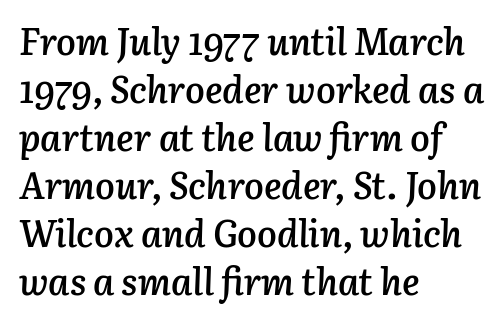
The image shows 37 px semibold type, italic (leaning right); set left-aligned, normal line spacing (1.3x), normal letter spacing, not underlined; low stroke contrast and a medium x-height.
